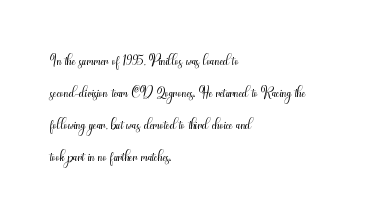
Q: Is the text bold? A: No.
Q: Is the text italic (slanted)? A: Yes.
Q: Is the text underlined? A: No.
Q: How is the paragraph aligned? A: Left-aligned.
Q: Is the spacing between letters normal or unusually wide? A: Normal.
Q: Is the spacing between lines tight, normal or loose? A: Normal.
